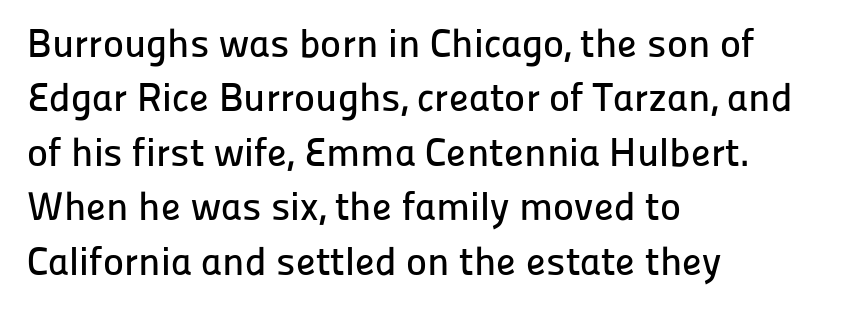
Q: Is the text italic (slanted)? A: No, it is upright.
Q: Is the typeface a serif or a sans-serif typeface? A: Sans-serif.
Q: Is the text underlined? A: No.
Q: How is the paragraph aligned? A: Left-aligned.
Q: Is the spacing between letters normal or unusually wide? A: Normal.
Q: Is the spacing between lines tight, normal or loose? A: Normal.
Q: Width (condensed, normal, or wide)? A: Normal.
Q: Stroke contrast? A: Low.
Q: x-height? A: Medium.
Q: Monospaced? A: No.
